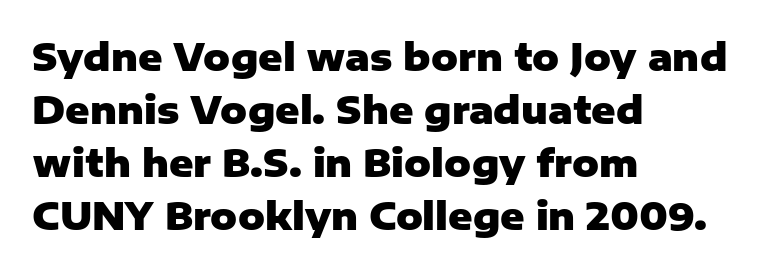
Spacing verdict: proportional, widths tailored to each character. You'd pick this weight for a headline — it's a proper bold. In terms of letterspacing, this is plain default setting. No feet cap the strokes, marking this as sans-serif type. Ordinary non-slanted type is in use.
